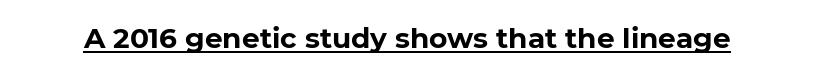
{"serif": "no", "italic": "no", "bold": "yes", "weight": "bold", "width": "normal", "stroke_contrast": "low", "x_height": "medium", "monospaced": "no", "underline": "yes", "letter_spacing": "normal", "letter_spacing_em": 0.0, "glyph_px": 28}
